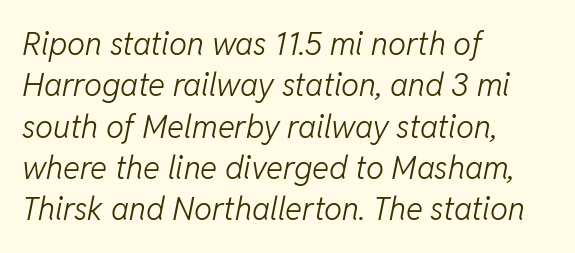
The image shows 32 px light type, italic (leaning right); set left-aligned, normal line spacing (1.29x), normal letter spacing, not underlined; low stroke contrast and a medium x-height.
